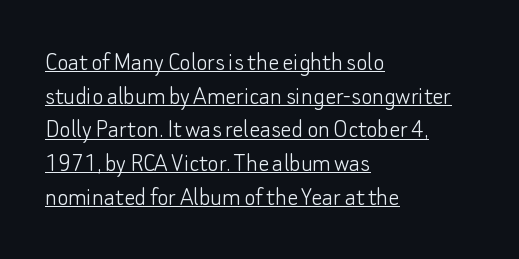
Q: Is the text bold? A: No.
Q: Is the text italic (slanted)? A: No, it is upright.
Q: Is the text underlined? A: Yes.
Q: How is the paragraph aligned? A: Left-aligned.
Q: Is the spacing between letters normal or unusually wide? A: Normal.
Q: Is the spacing between lines tight, normal or loose? A: Normal.
